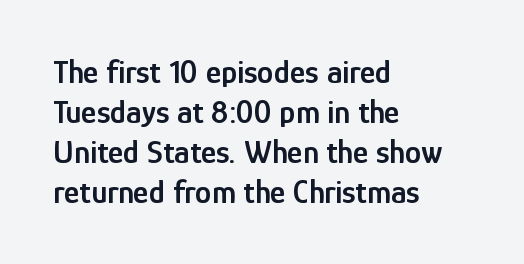
The image shows 33 px semibold, condensed sans-serif type, upright; set left-aligned, line spacing 1.21x, normal letter spacing, not underlined; low stroke contrast and a medium x-height.
